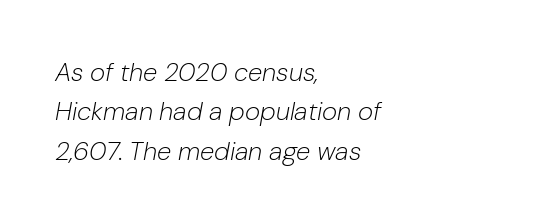
Rule under the text: the space is simply empty. When letters slant like this, we call the style italic. Compared with typical body copy, the letter spacing here is the same. The vertical gap from one line to the next is medium. Weight: in the light-to-regular range. Each line starts at the same left margin while the right side varies.
